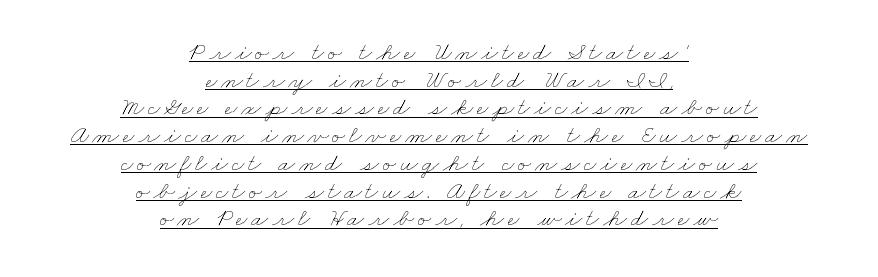
Q: Is the text bold? A: No.
Q: Is the text underlined? A: Yes.
Q: How is the paragraph aligned? A: Centered.
Q: Is the spacing between lines tight, normal or loose? A: Tight.
